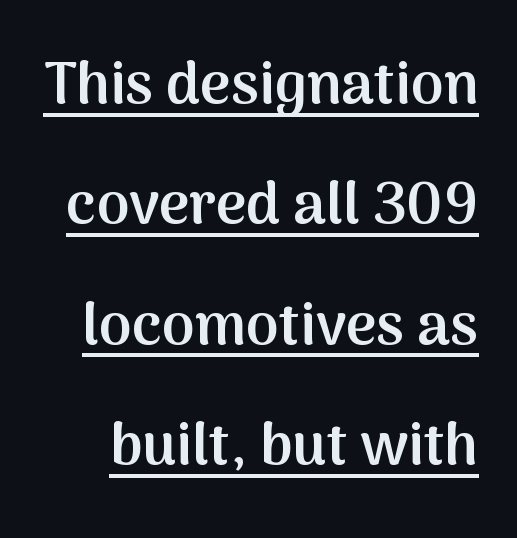
{"serif": "no", "italic": "no", "bold": "semi", "weight": "semibold", "width": "normal", "stroke_contrast": "medium", "x_height": "medium", "monospaced": "no", "underline": "yes", "line_spacing": "loose", "line_spacing_ratio": 2.04, "letter_spacing": "normal", "letter_spacing_em": 0.0, "glyph_px": 59}
